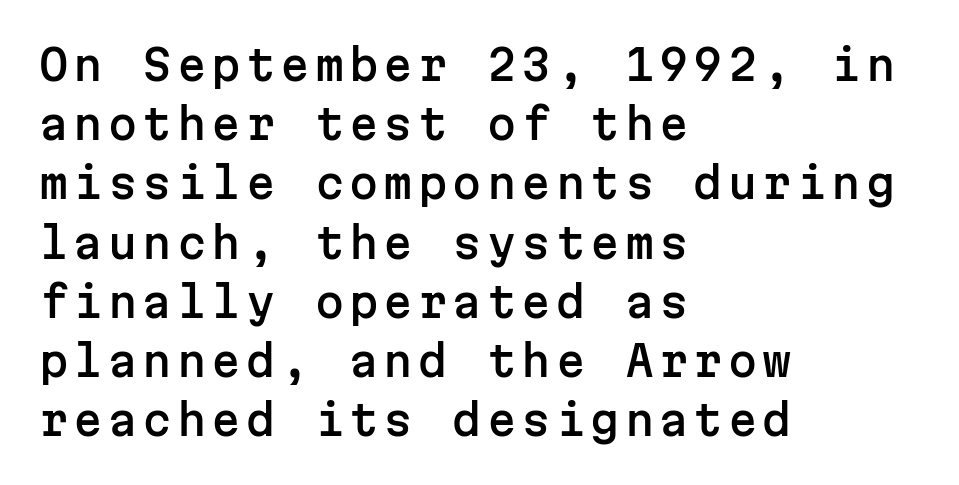
The image shows 42 px sans-serif type, upright, monospaced; set left-aligned, normal line spacing (1.41x), not underlined; low stroke contrast and a medium x-height.
